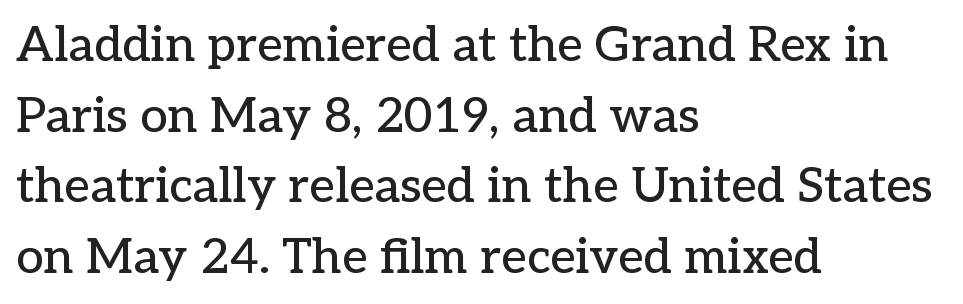
Q: Is the text italic (slanted)? A: No, it is upright.
Q: Is the typeface a serif or a sans-serif typeface? A: Serif.
Q: Is the text underlined? A: No.
Q: How is the paragraph aligned? A: Left-aligned.
Q: Is the spacing between letters normal or unusually wide? A: Normal.
Q: Is the spacing between lines tight, normal or loose? A: Normal.
Q: Width (condensed, normal, or wide)? A: Normal.
Q: Stroke contrast? A: Low.
Q: x-height? A: Medium.
Q: Monospaced? A: No.
